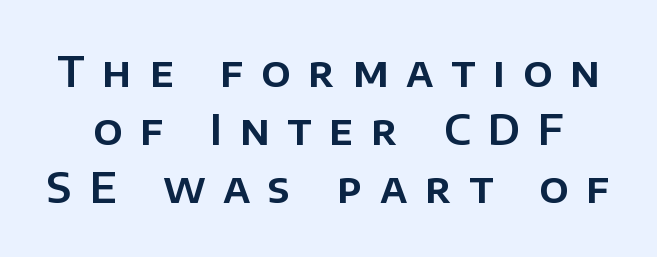
{"serif": "no", "italic": "no", "width": "normal", "stroke_contrast": "low", "x_height": "large", "monospaced": "no", "underline": "no", "line_spacing": "normal", "line_spacing_ratio": 1.41, "letter_spacing": "wide", "letter_spacing_em": 0.43, "glyph_px": 41}
